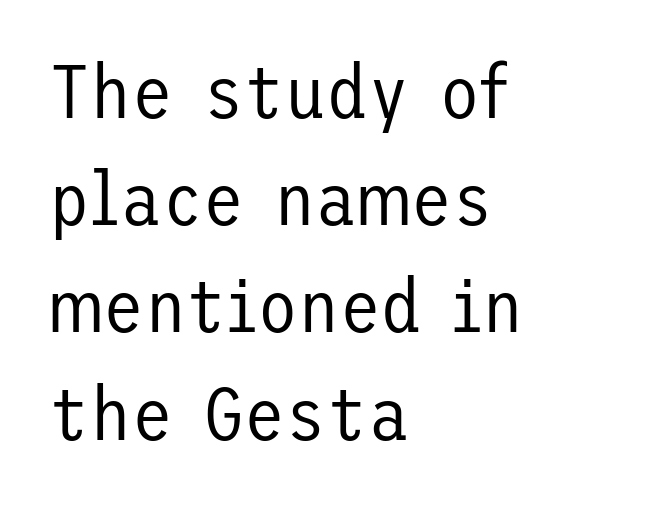
{"serif": "no", "italic": "no", "bold": "no", "weight": "regular", "width": "normal", "stroke_contrast": "low", "x_height": "medium", "underline": "no", "align": "left", "line_spacing": "normal", "line_spacing_ratio": 1.43, "letter_spacing": "normal", "letter_spacing_em": 0.0, "glyph_px": 75}
